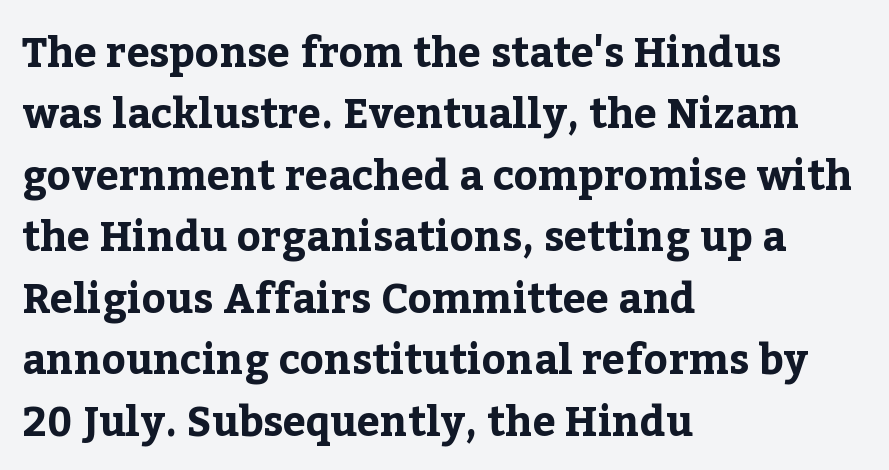
I'd call this a serif setting — the letters wear small feet. This sample has the flowing, uneven cadence of proportional lettering. A typesetter would call this zero additional tracking. Nope, not italic — everything's standing straight.
